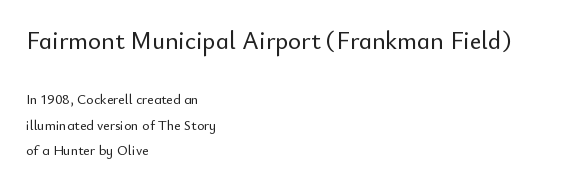
The image shows 25 px text type, upright; set left-aligned, line spacing 1.82x, normal letter spacing, not underlined; the first (top) block is 1.79x larger.
